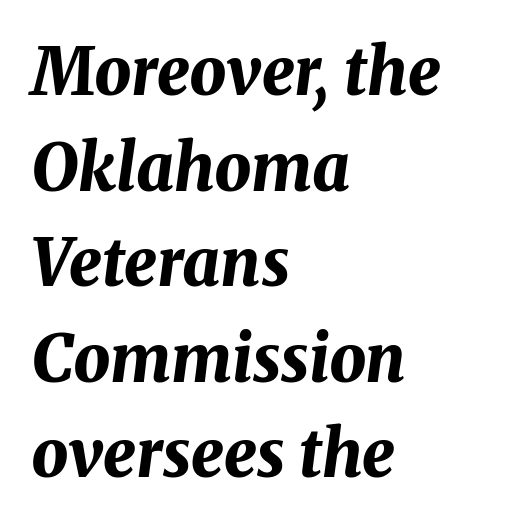
The image shows 65 px bold type, italic (leaning right); set left-aligned, normal line spacing (1.47x), normal letter spacing, not underlined; medium stroke contrast and a medium x-height.
